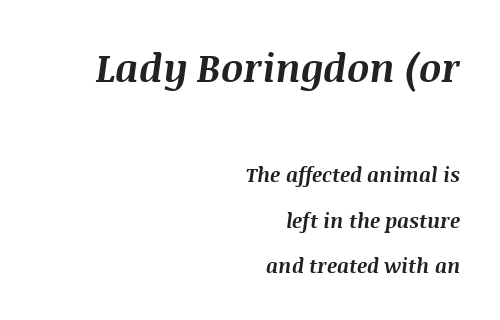
{"italic": "yes", "lean": "right", "slant_degrees": 8, "bold": "yes", "weight": "bold", "width": "normal", "stroke_contrast": "medium", "x_height": "large", "monospaced": "no", "underline": "no", "align": "right", "line_spacing": "loose", "line_spacing_ratio": 2.28, "letter_spacing": "normal", "letter_spacing_em": 0.0, "larger_block": "first", "size_ratio": 1.95, "glyph_px": 39}
